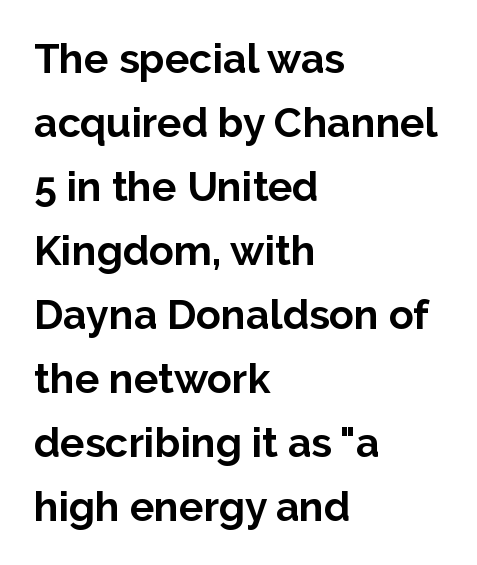
Q: Is the text bold? A: Yes.
Q: Is the text italic (slanted)? A: No, it is upright.
Q: Is the typeface a serif or a sans-serif typeface? A: Sans-serif.
Q: Is the text underlined? A: No.
Q: How is the paragraph aligned? A: Left-aligned.
Q: Is the spacing between letters normal or unusually wide? A: Normal.
Q: Is the spacing between lines tight, normal or loose? A: Normal.
Q: Width (condensed, normal, or wide)? A: Normal.
Q: Stroke contrast? A: Low.
Q: x-height? A: Medium.
Q: Monospaced? A: No.
